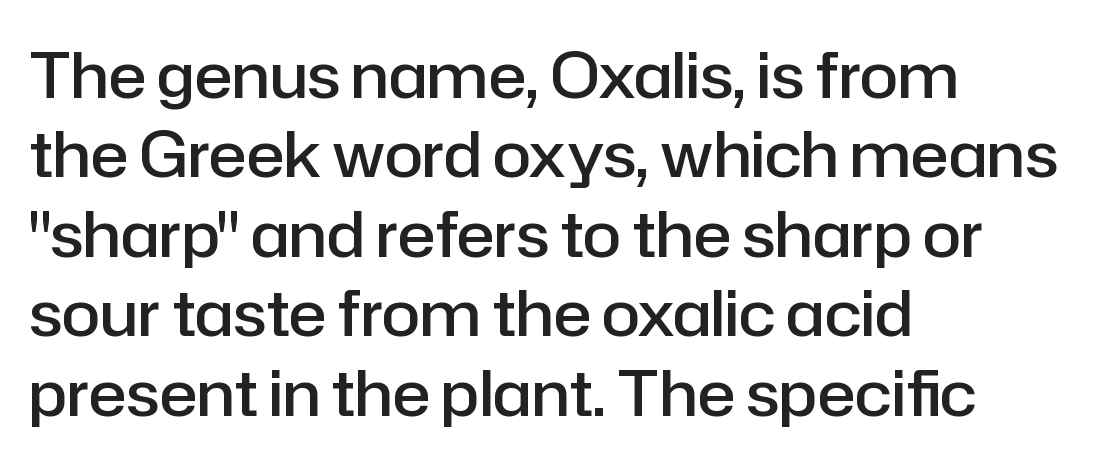
Q: Is the text bold? A: Semi-bold.
Q: Is the text italic (slanted)? A: No, it is upright.
Q: Is the typeface a serif or a sans-serif typeface? A: Sans-serif.
Q: Is the text underlined? A: No.
Q: How is the paragraph aligned? A: Left-aligned.
Q: Is the spacing between letters normal or unusually wide? A: Normal.
Q: Is the spacing between lines tight, normal or loose? A: Normal.
Q: Width (condensed, normal, or wide)? A: Normal.
Q: Stroke contrast? A: Low.
Q: x-height? A: Medium.
Q: Monospaced? A: No.
